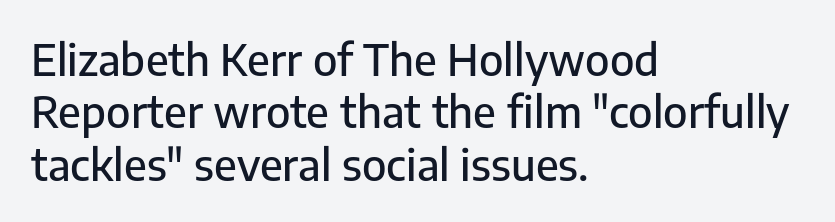
The letters advance in unequal steps, a hallmark of proportional type. Ascenders rise straight up at ninety degrees. Font category for this specimen: sans-serif. The lines in this sample share a left origin and differ only in where they stop. Underlining? Definitely not there. What stands out about the letter spacing? Nothing — it is the standard amount.
